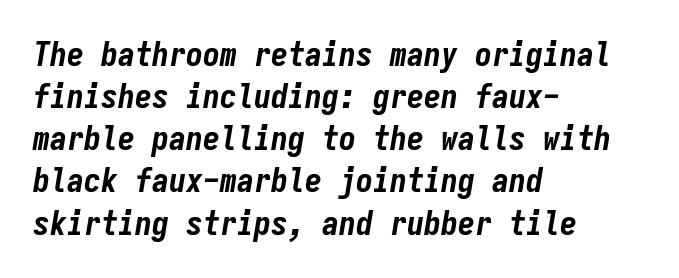
Any mark beneath the type? The region is blank. Looks like terminal output: every glyph gets an equal slot. In terms of letterspacing, this is plain default setting. The font's italic variant was chosen for this text. Compared with a centered layout, this one pins lines to the left instead. A full-strength bold gives these letters their thick strokes.
